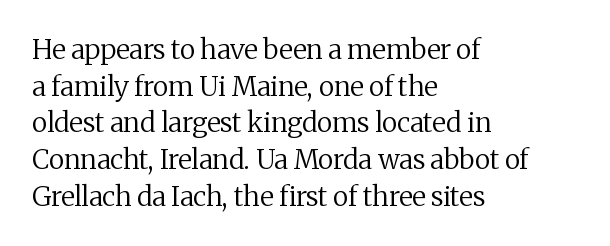
Q: Is the text bold? A: No.
Q: Is the text italic (slanted)? A: No, it is upright.
Q: Is the text underlined? A: No.
Q: How is the paragraph aligned? A: Left-aligned.
Q: Is the spacing between letters normal or unusually wide? A: Normal.
Q: Is the spacing between lines tight, normal or loose? A: Normal.
